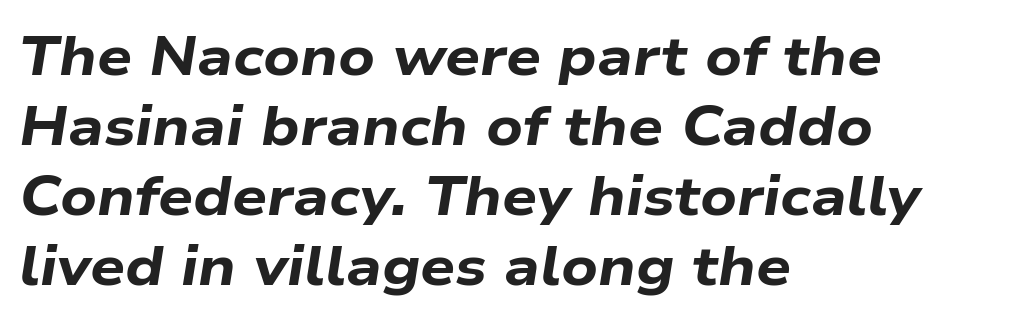
Has an underline been added? It has not. Observe the lean: these are italic letterforms. Looks like regular typesetting: each glyph gets only the width it needs. Look at the stroke-to-counter ratio: heavy, a bold. Tracking here is standard; glyphs follow each other at the usual distance. Vertically, the passage feels balanced, rows spaced as you'd expect.
